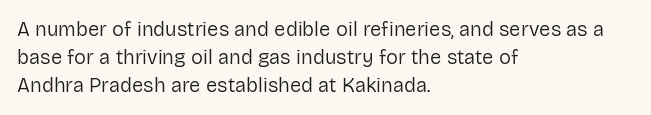
The image shows 20 px text type, upright; set left-aligned, normal line spacing (1.39x), normal letter spacing, not underlined.
